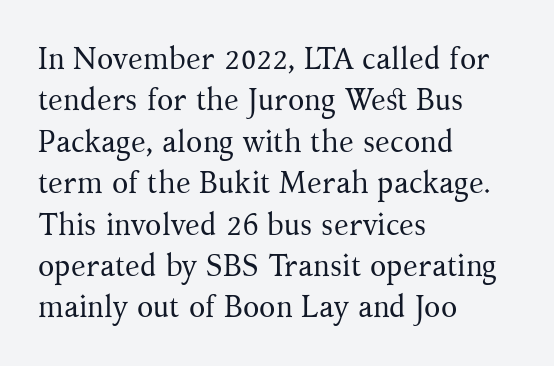
The image shows 30 px regular-weight serif type, upright; set left-aligned, normal line spacing (1.38x), normal letter spacing, not underlined; medium stroke contrast and a medium x-height.
